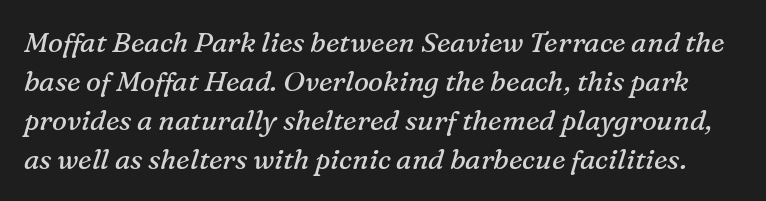
Q: Is the text bold? A: No.
Q: Is the text italic (slanted)? A: Yes, it leans right by about 16 degrees.
Q: Is the typeface a serif or a sans-serif typeface? A: Serif.
Q: Is the text underlined? A: No.
Q: Is the spacing between letters normal or unusually wide? A: Normal.
Q: Is the spacing between lines tight, normal or loose? A: Normal.
Q: Width (condensed, normal, or wide)? A: Normal.
Q: Stroke contrast? A: Medium.
Q: x-height? A: Medium.
Q: Monospaced? A: No.
